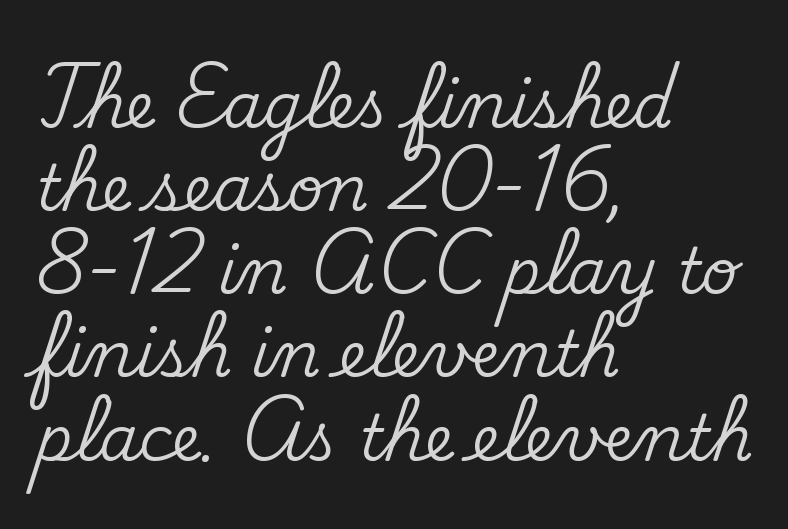
Q: Is the text italic (slanted)? A: Yes.
Q: Is the text underlined? A: No.
Q: How is the paragraph aligned? A: Left-aligned.
Q: Is the spacing between letters normal or unusually wide? A: Normal.
Q: Is the spacing between lines tight, normal or loose? A: Normal.
Q: Width (condensed, normal, or wide)? A: Normal.
Q: Stroke contrast? A: Medium.
Q: x-height? A: Small.
Q: Monospaced? A: No.
